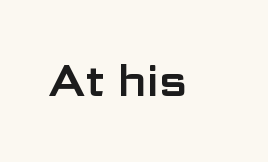
Q: Is the text italic (slanted)? A: No, it is upright.
Q: Is the typeface a serif or a sans-serif typeface? A: Sans-serif.
Q: Is the text underlined? A: No.
Q: Is the spacing between letters normal or unusually wide? A: Normal.
Q: Width (condensed, normal, or wide)? A: Wide.
Q: Stroke contrast? A: Low.
Q: x-height? A: Medium.
Q: Monospaced? A: No.
